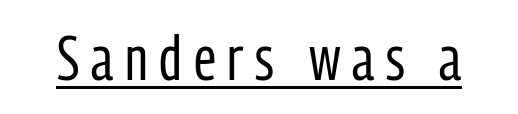
Q: Is the text bold? A: No.
Q: Is the text italic (slanted)? A: No, it is upright.
Q: Is the typeface a serif or a sans-serif typeface? A: Sans-serif.
Q: Is the text underlined? A: Yes.
Q: Width (condensed, normal, or wide)? A: Condensed.
Q: Stroke contrast? A: Low.
Q: x-height? A: Medium.
Q: Monospaced? A: No.
